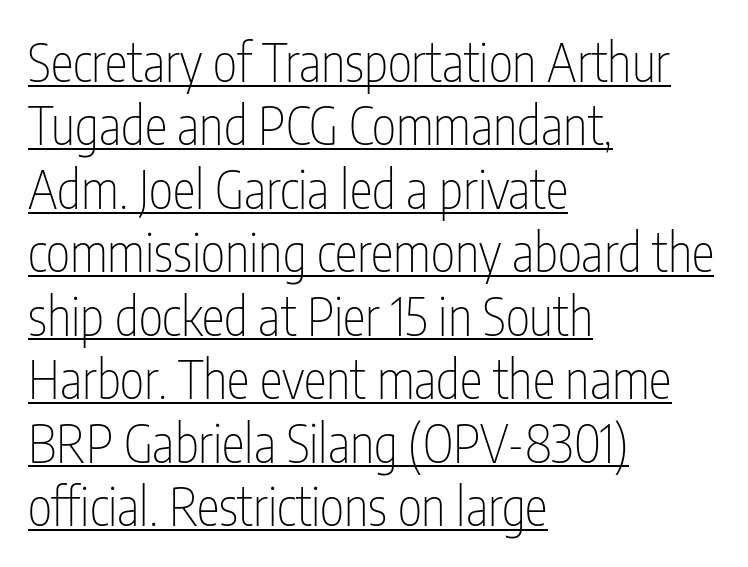
Q: Is the text bold? A: No.
Q: Is the text italic (slanted)? A: No, it is upright.
Q: Is the typeface a serif or a sans-serif typeface? A: Sans-serif.
Q: Is the text underlined? A: Yes.
Q: How is the paragraph aligned? A: Left-aligned.
Q: Is the spacing between letters normal or unusually wide? A: Normal.
Q: Width (condensed, normal, or wide)? A: Condensed.
Q: Stroke contrast? A: Low.
Q: x-height? A: Medium.
Q: Monospaced? A: No.
